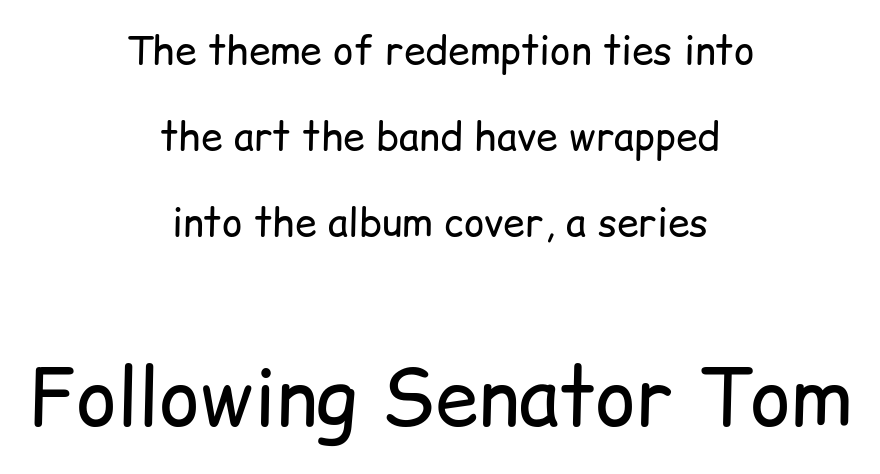
Q: Is the text bold? A: No.
Q: Is the text italic (slanted)? A: No, it is upright.
Q: Is the typeface a serif or a sans-serif typeface? A: Sans-serif.
Q: Is the text underlined? A: No.
Q: How is the paragraph aligned? A: Centered.
Q: Is the spacing between letters normal or unusually wide? A: Normal.
Q: Is the spacing between lines tight, normal or loose? A: Loose.
Q: Which block of text is set in a larger size, the first (top) or the second (bottom)? A: The second (bottom) one.
Q: Width (condensed, normal, or wide)? A: Normal.
Q: Stroke contrast? A: Low.
Q: x-height? A: Medium.
Q: Monospaced? A: No.
